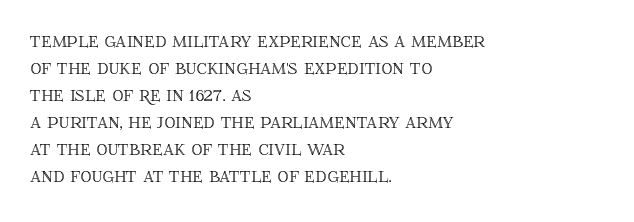
Q: Is the text italic (slanted)? A: No, it is upright.
Q: Is the text underlined? A: No.
Q: How is the paragraph aligned? A: Left-aligned.
Q: Is the spacing between letters normal or unusually wide? A: Normal.
